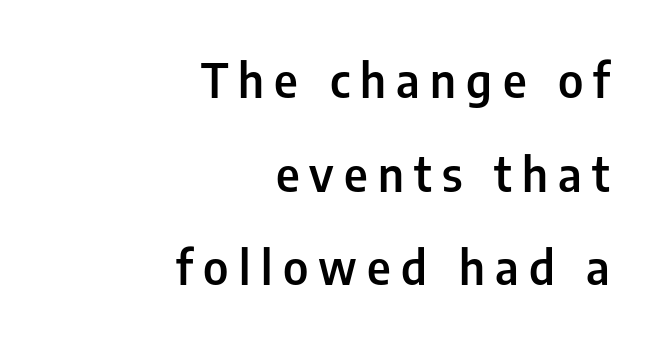
Beneath every word, the page is bare. This sample has the flowing, uneven cadence of proportional lettering. Posture: straight, roman, zero tilt. The setting favours the right margin, as signatures and pull-quotes sometimes do. Grotesque or geometric, the face here clearly has no serifs. The characters look somewhat weighty, a semibold short of true bold.
